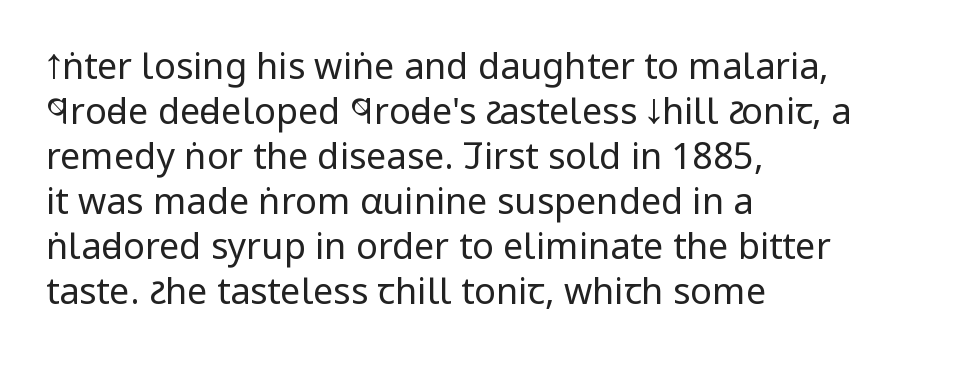
Nobody drew a line under any word here. The face used here is a sans, in the tradition of grotesques and geometrics. These lines stack with their left ends in a neat column. Nope, not italic — everything's standing straight. Letters have the restrained weight of plain body copy at most. Successive baselines arrive at the customary interval.
